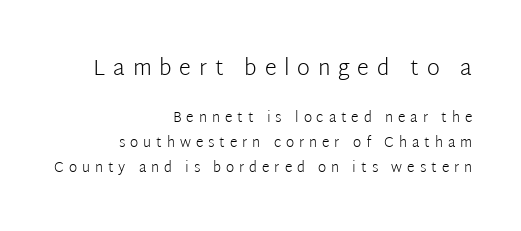
The image shows 22 px text type, upright; set right-aligned, line spacing 1.76x, unusually wide letter spacing (+0.35 em), not underlined; the first (top) block is 1.57x larger.
